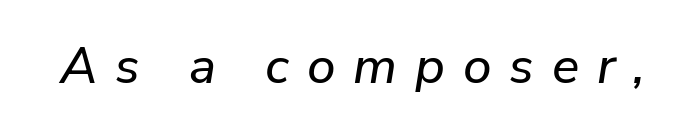
The image shows 51 px text type, italic (leaning right); set unusually wide letter spacing (+0.35 em), not underlined; low stroke contrast and a medium x-height.
